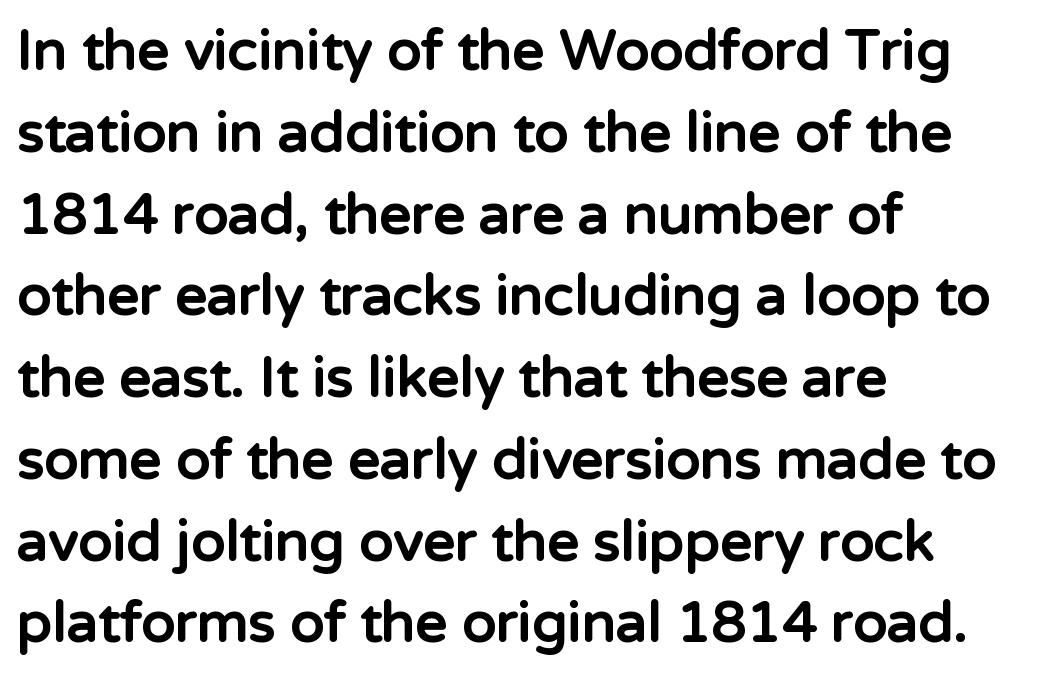
{"serif": "no", "italic": "no", "bold": "yes", "weight": "bold", "width": "normal", "stroke_contrast": "low", "x_height": "medium", "monospaced": "no", "underline": "no", "align": "left", "line_spacing": "normal", "line_spacing_ratio": 1.46, "letter_spacing": "normal", "letter_spacing_em": 0.0, "glyph_px": 56}
